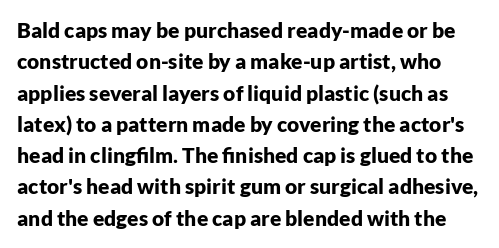
{"italic": "no", "bold": "yes", "underline": "no", "line_spacing": "normal", "line_spacing_ratio": 1.49, "letter_spacing": "normal", "letter_spacing_em": 0.0, "glyph_px": 21}
